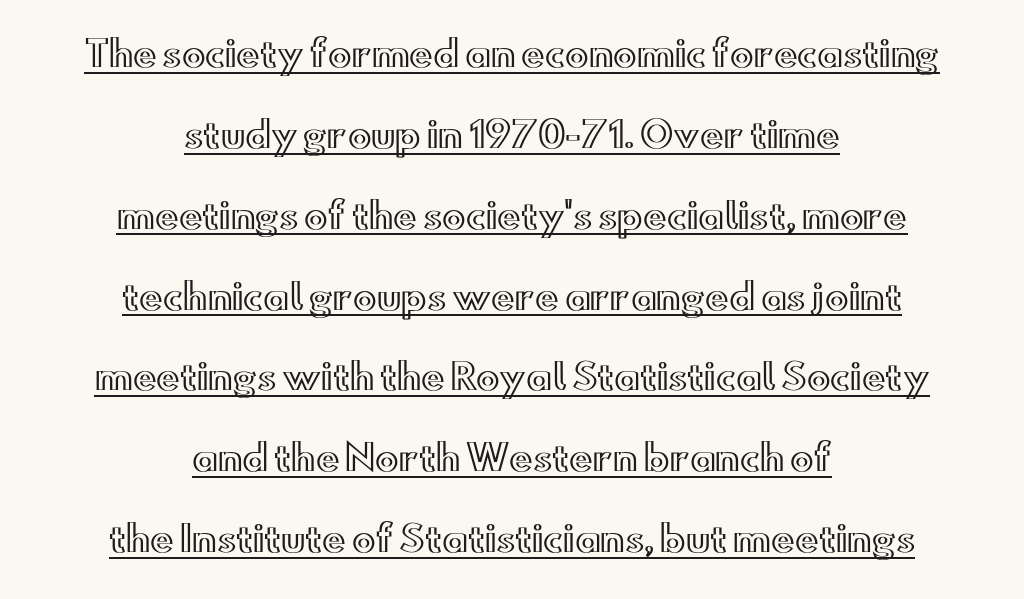
{"italic": "no", "width": "wide", "x_height": "small", "monospaced": "no", "underline": "yes", "align": "center", "line_spacing": "loose", "line_spacing_ratio": 2.31, "letter_spacing": "normal", "letter_spacing_em": 0.0, "glyph_px": 35}
